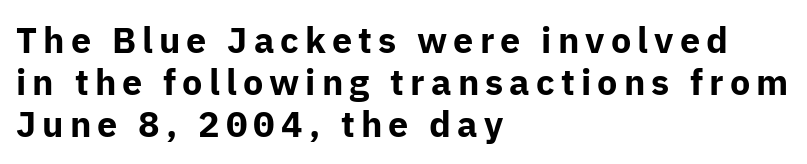
The image shows 36 px bold sans-serif type, upright; set left-aligned, line spacing 1.17x, not underlined; low stroke contrast and a medium x-height.
